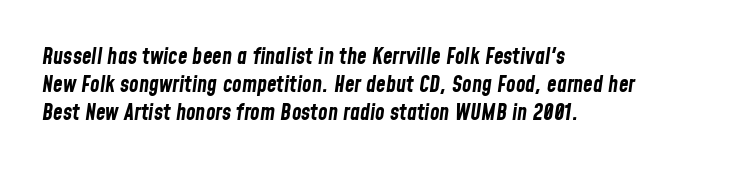
{"italic": "yes", "lean": "right", "slant_degrees": 8, "bold": "yes", "underline": "no", "align": "left", "line_spacing": "normal", "line_spacing_ratio": 1.27, "letter_spacing": "normal", "letter_spacing_em": 0.0, "glyph_px": 22}
